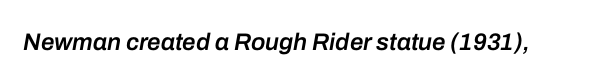
The image shows 24 px text type, italic (leaning right); set normal letter spacing, not underlined.
